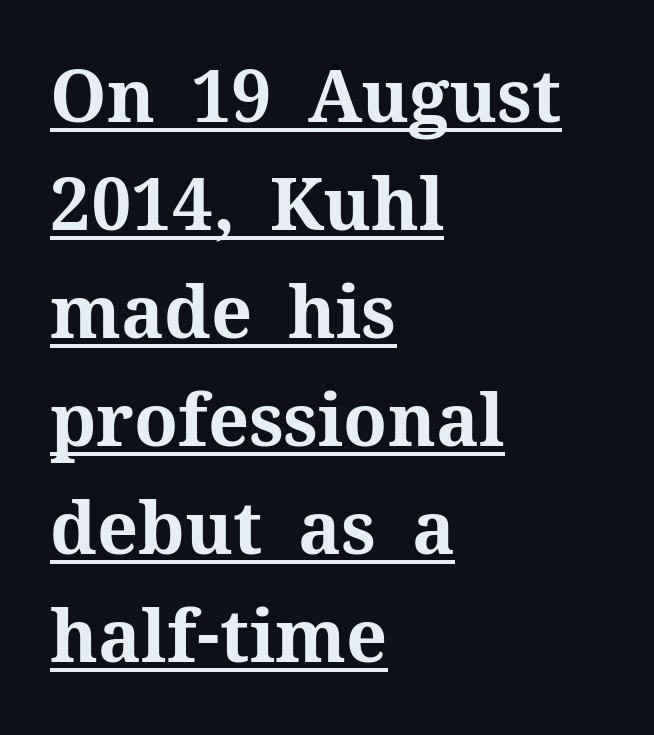
The image shows 72 px bold serif type, upright; set left-aligned, normal line spacing (1.5x), normal letter spacing, underlined; medium stroke contrast and a medium x-height.
